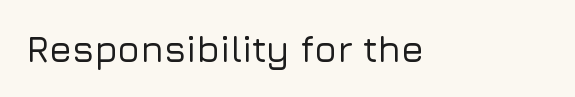
Spacing between characters is what you'd get straight out of the box. Just letters on the line, the space beneath them empty. This rendering employs a face without finishing strokes, i.e., a sans-serif. Each letter keeps its own natural width here, so spacing adapts to shape. Quick note: not italic, upright.
